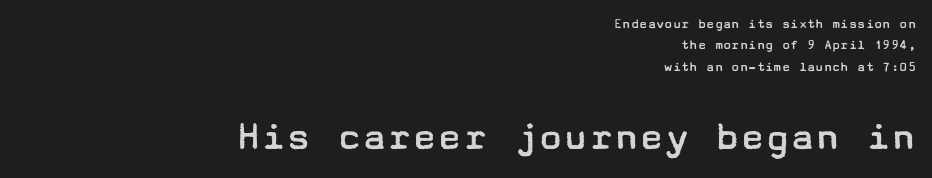
Q: Is the text bold? A: No.
Q: Is the text italic (slanted)? A: No, it is upright.
Q: Is the typeface a serif or a sans-serif typeface? A: Sans-serif.
Q: Is the text underlined? A: No.
Q: How is the paragraph aligned? A: Right-aligned.
Q: Is the spacing between letters normal or unusually wide? A: Normal.
Q: Is the spacing between lines tight, normal or loose? A: Normal.
Q: Which block of text is set in a larger size, the first (top) or the second (bottom)? A: The second (bottom) one.
Q: Width (condensed, normal, or wide)? A: Wide.
Q: Stroke contrast? A: Low.
Q: x-height? A: Medium.
